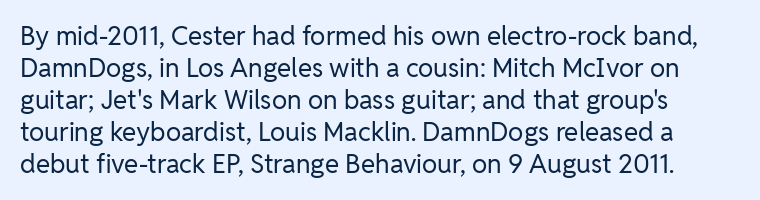
The image shows 26 px text type, upright; set line spacing 1.23x, normal letter spacing, not underlined.
